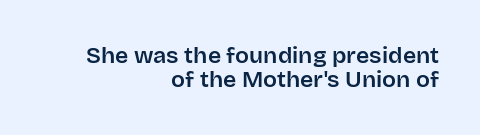
{"italic": "no", "underline": "no", "align": "right", "line_spacing": "tight", "line_spacing_ratio": 1.04, "letter_spacing": "normal", "letter_spacing_em": 0.0, "glyph_px": 23}
